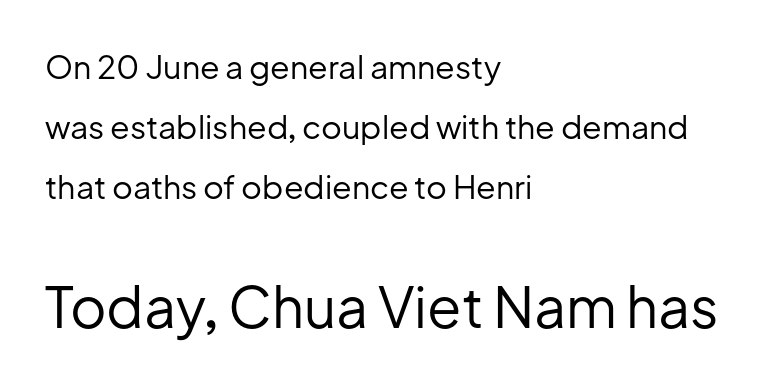
{"serif": "no", "italic": "no", "bold": "no", "weight": "regular", "width": "normal", "stroke_contrast": "low", "x_height": "medium", "monospaced": "no", "underline": "no", "align": "left", "line_spacing_ratio": 1.87, "letter_spacing": "normal", "letter_spacing_em": 0.0, "larger_block": "second", "size_ratio": 1.75, "glyph_px": 56}
